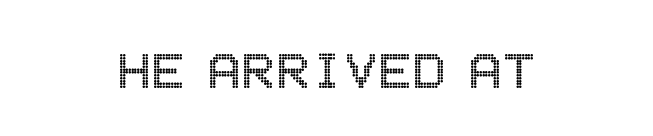
Q: Is the text italic (slanted)? A: No, it is upright.
Q: Is the text underlined? A: No.
Q: Is the spacing between letters normal or unusually wide? A: Normal.
Q: Width (condensed, normal, or wide)? A: Condensed.
Q: x-height? A: Large.
